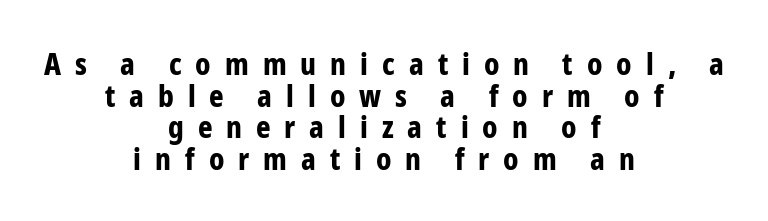
{"serif": "no", "italic": "no", "bold": "yes", "weight": "bold", "width": "condensed", "stroke_contrast": "low", "x_height": "medium", "monospaced": "no", "underline": "no", "align": "center", "line_spacing": "tight", "line_spacing_ratio": 1.02, "letter_spacing": "wide", "letter_spacing_em": 0.45, "glyph_px": 31}
